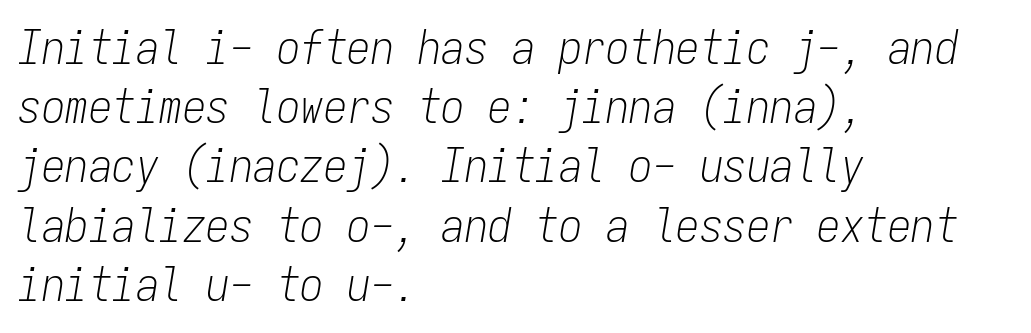
Q: Is the text bold? A: No.
Q: Is the text italic (slanted)? A: Yes, it leans right by about 9 degrees.
Q: Is the text underlined? A: No.
Q: How is the paragraph aligned? A: Left-aligned.
Q: Is the spacing between letters normal or unusually wide? A: Normal.
Q: Is the spacing between lines tight, normal or loose? A: Normal.
Q: Width (condensed, normal, or wide)? A: Condensed.
Q: Stroke contrast? A: Low.
Q: x-height? A: Medium.
Q: Monospaced? A: Yes.
